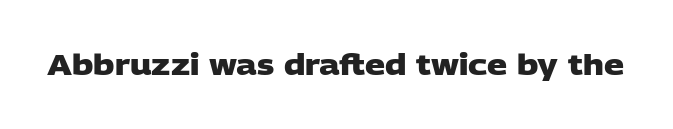
The image shows 28 px heavy, wide sans-serif type; set normal letter spacing, not underlined; low stroke contrast and a large x-height.
